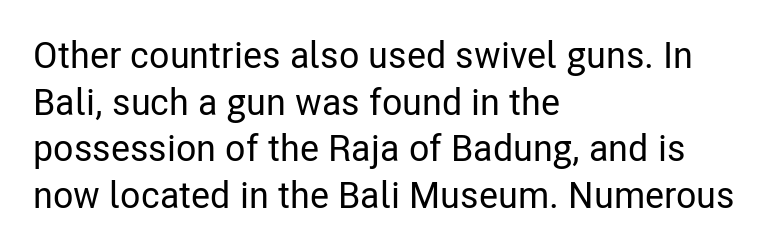
The image shows 37 px condensed sans-serif type, upright; set left-aligned, normal line spacing (1.26x), normal letter spacing, not underlined; low stroke contrast and a medium x-height.
